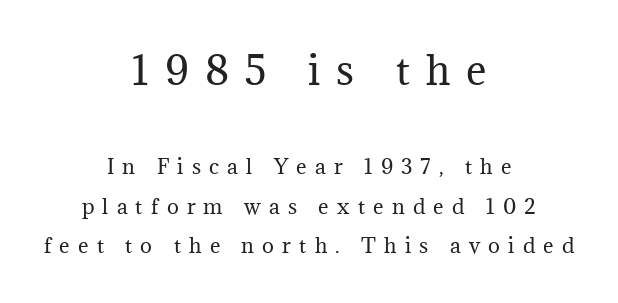
The type is letterspaced generously, with wide tracking. Character widths vary here, with narrow letters taking less room than wide ones. The emphasis by scale lands on block number one, above. Lines of text with bare space underneath. Interline gaps are noticeably wide in this sample. The type family on display is of the serif kind.
